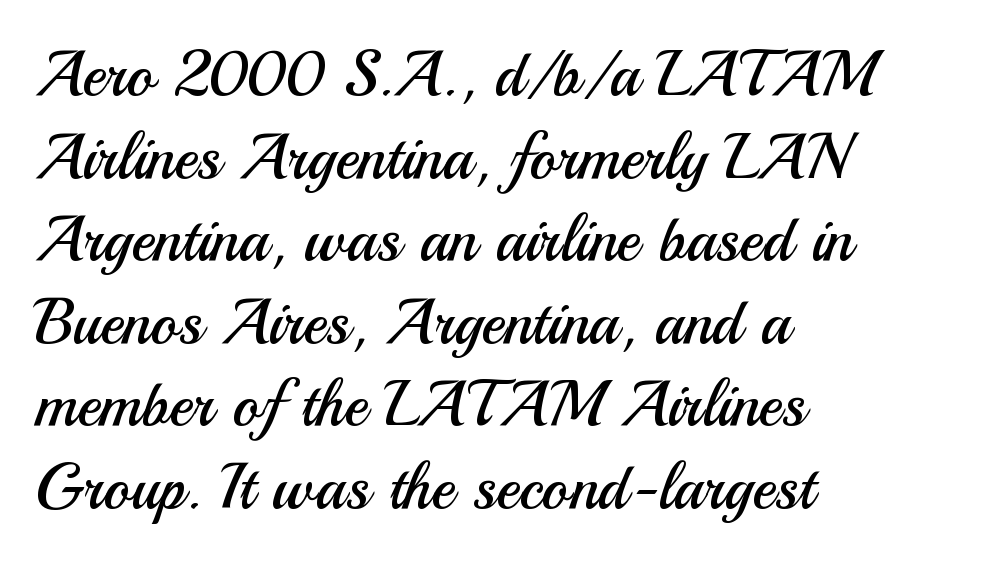
{"serif": "no", "bold": "no", "weight": "regular", "width": "normal", "stroke_contrast": "medium", "x_height": "small", "monospaced": "no", "underline": "no", "align": "left", "line_spacing": "normal", "line_spacing_ratio": 1.31, "letter_spacing": "normal", "letter_spacing_em": 0.0, "glyph_px": 63}
